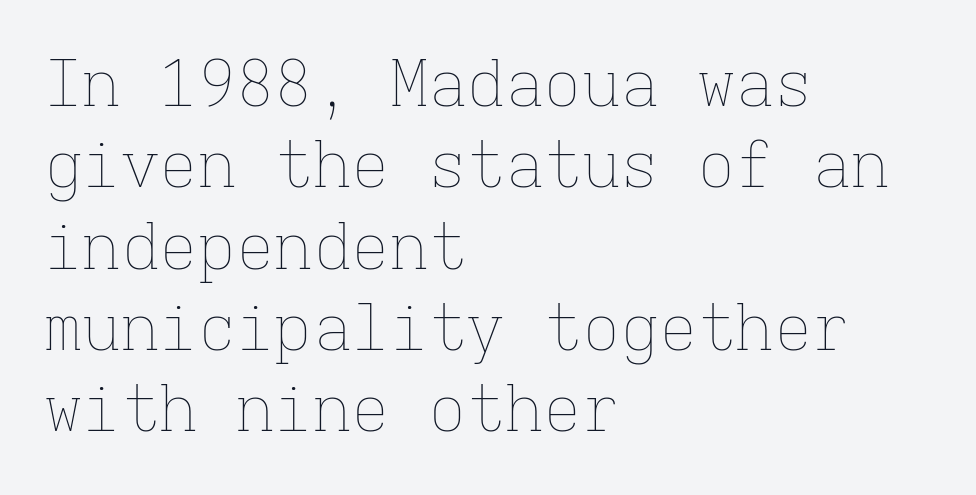
{"italic": "no", "bold": "no", "weight": "thin", "width": "normal", "stroke_contrast": "low", "x_height": "medium", "monospaced": "yes", "underline": "no", "align": "left", "line_spacing": "normal", "line_spacing_ratio": 1.27, "letter_spacing": "normal", "letter_spacing_em": 0.0, "glyph_px": 64}
